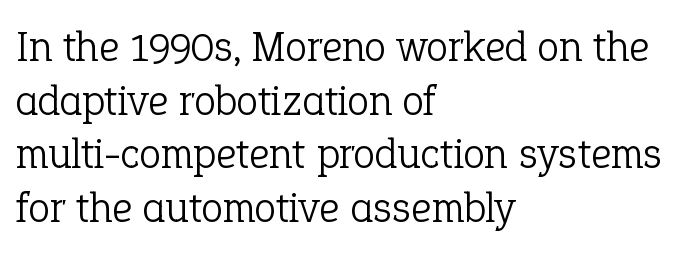
The image shows 44 px light serif type, upright; set left-aligned, line spacing 1.22x, normal letter spacing, not underlined; low stroke contrast and a medium x-height.
